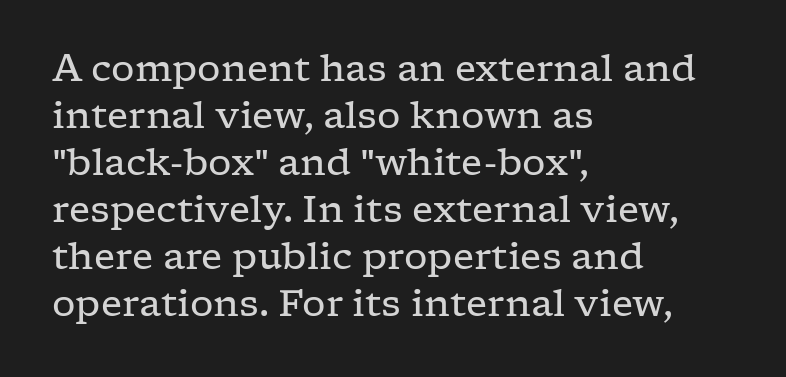
The letters stand upright; this is a roman face. The glyphs are unaccompanied by any horizontal stroke below them. Character widths vary here, with narrow letters taking less room than wide ones. Letterform terminals end in serifs throughout the passage. The font is comparable to plain body text, perhaps lighter. In CSS terms this would be text-align: left.
